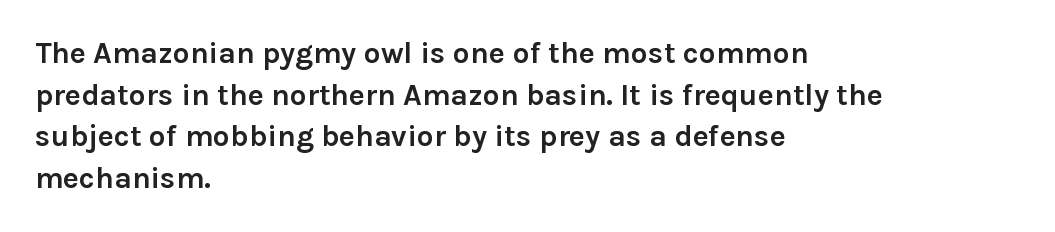
{"serif": "no", "italic": "no", "bold": "yes", "weight": "semibold", "width": "normal", "stroke_contrast": "low", "x_height": "medium", "monospaced": "no", "underline": "no", "align": "left", "line_spacing": "normal", "line_spacing_ratio": 1.39, "letter_spacing": "normal", "letter_spacing_em": 0.0, "glyph_px": 30}
